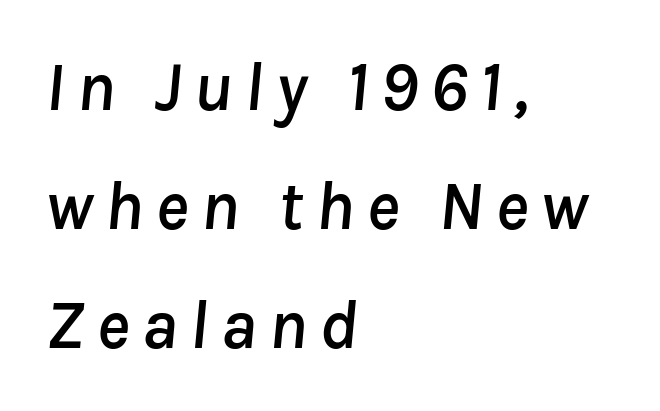
A normal amount of white space separates one row of letters from the next. Do the characters align in a grid? No, the font is proportional. Beneath every word, the page is bare. Italic: yes, the glyphs are oblique. Teacher's note: observe the even left margin — that is flush-left alignment.
